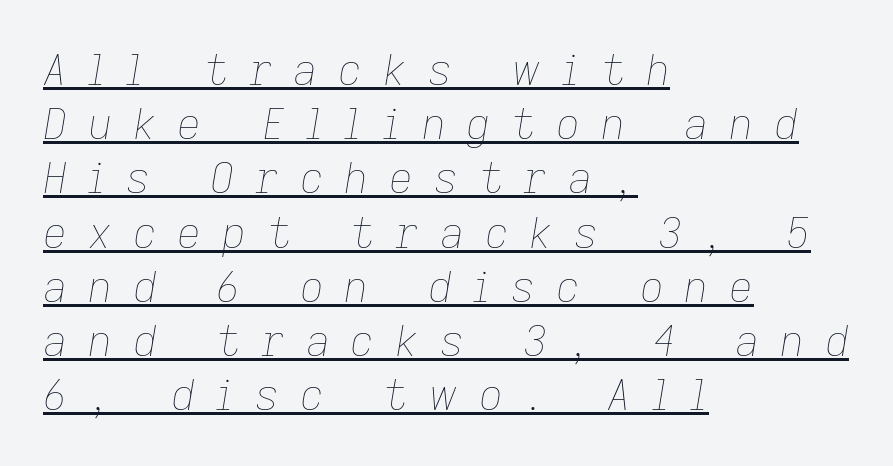
Q: Is the text bold? A: No.
Q: Is the text italic (slanted)? A: Yes, it leans right by about 9 degrees.
Q: Is the text underlined? A: Yes.
Q: How is the paragraph aligned? A: Left-aligned.
Q: Is the spacing between letters normal or unusually wide? A: Unusually wide.
Q: Is the spacing between lines tight, normal or loose? A: Normal.
Q: Width (condensed, normal, or wide)? A: Normal.
Q: Stroke contrast? A: Low.
Q: x-height? A: Medium.
Q: Monospaced? A: No.
